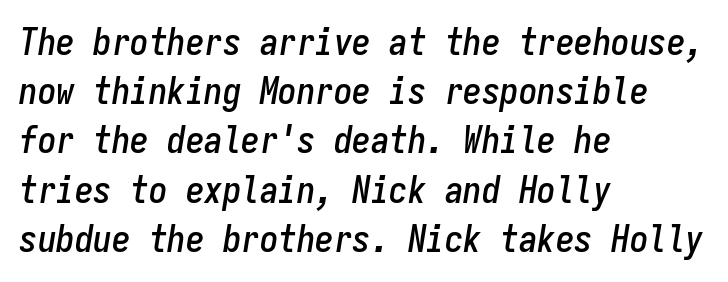
The image shows 37 px condensed type, italic (leaning right), monospaced; set left-aligned, normal line spacing (1.33x), normal letter spacing, not underlined; low stroke contrast and a medium x-height.
